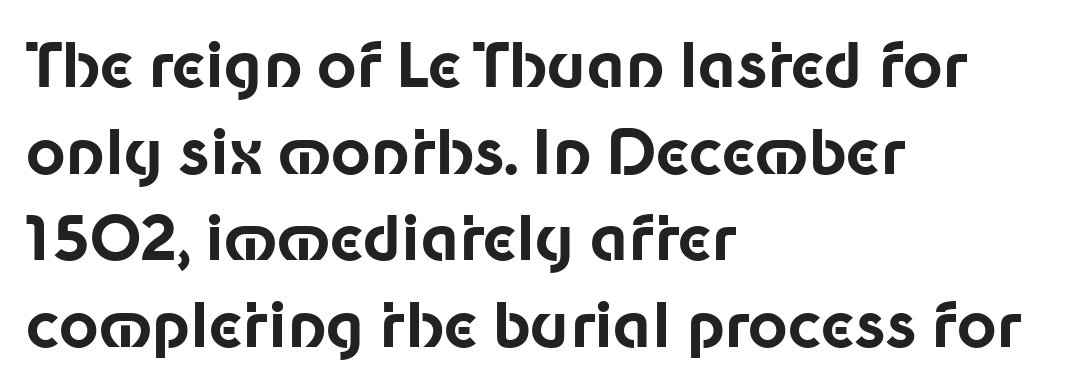
Leftover space on each line is placed entirely after the last word. I'd call this a sans setting — the letters go barefoot. The lines sit at an ordinary, default distance from one another. Italic? Not at all — the glyphs are vertical. The rendering uses natural spacing where letterforms have individual widths. The characters look thick and weighty, a clear bold.
